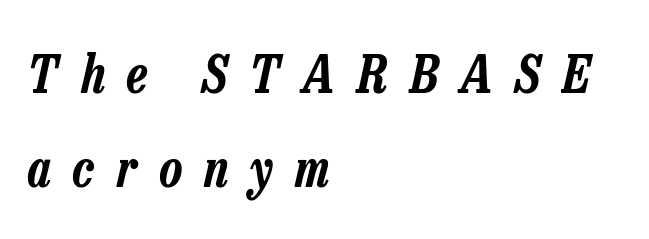
{"italic": "yes", "lean": "right", "slant_degrees": 13, "width": "condensed", "stroke_contrast": "low", "x_height": "medium", "monospaced": "no", "underline": "no", "align": "left", "line_spacing_ratio": 1.81, "letter_spacing": "wide", "letter_spacing_em": 0.43, "glyph_px": 52}
